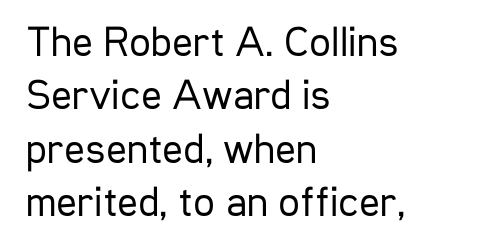
Q: Is the text bold? A: No.
Q: Is the text italic (slanted)? A: No, it is upright.
Q: Is the typeface a serif or a sans-serif typeface? A: Sans-serif.
Q: Is the text underlined? A: No.
Q: How is the paragraph aligned? A: Left-aligned.
Q: Is the spacing between letters normal or unusually wide? A: Normal.
Q: Width (condensed, normal, or wide)? A: Condensed.
Q: Stroke contrast? A: Low.
Q: x-height? A: Medium.
Q: Monospaced? A: No.
